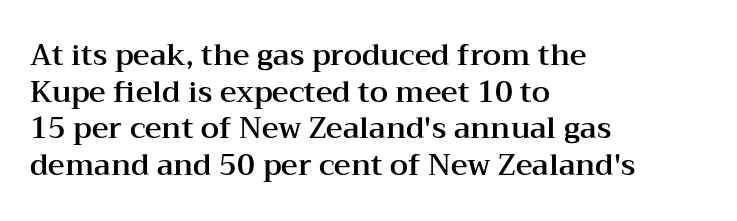
{"serif": "yes", "italic": "no", "width": "wide", "stroke_contrast": "medium", "x_height": "medium", "monospaced": "no", "underline": "no", "align": "left", "line_spacing": "normal", "line_spacing_ratio": 1.26, "letter_spacing": "normal", "letter_spacing_em": 0.0, "glyph_px": 29}
